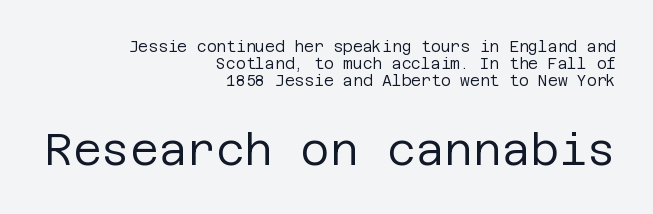
Q: Is the text bold? A: No.
Q: Is the text italic (slanted)? A: No, it is upright.
Q: Is the typeface a serif or a sans-serif typeface? A: Sans-serif.
Q: Is the text underlined? A: No.
Q: How is the paragraph aligned? A: Right-aligned.
Q: Is the spacing between letters normal or unusually wide? A: Normal.
Q: Is the spacing between lines tight, normal or loose? A: Tight.
Q: Which block of text is set in a larger size, the first (top) or the second (bottom)? A: The second (bottom) one.
Q: Width (condensed, normal, or wide)? A: Normal.
Q: Stroke contrast? A: Low.
Q: x-height? A: Large.
